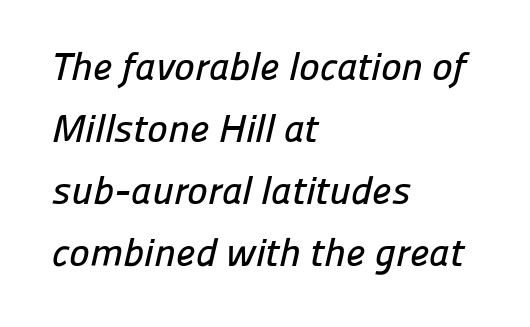
{"serif": "no", "width": "normal", "stroke_contrast": "low", "x_height": "medium", "monospaced": "no", "underline": "no", "align": "left", "line_spacing": "normal", "line_spacing_ratio": 1.59, "letter_spacing": "normal", "letter_spacing_em": 0.0, "glyph_px": 39}
